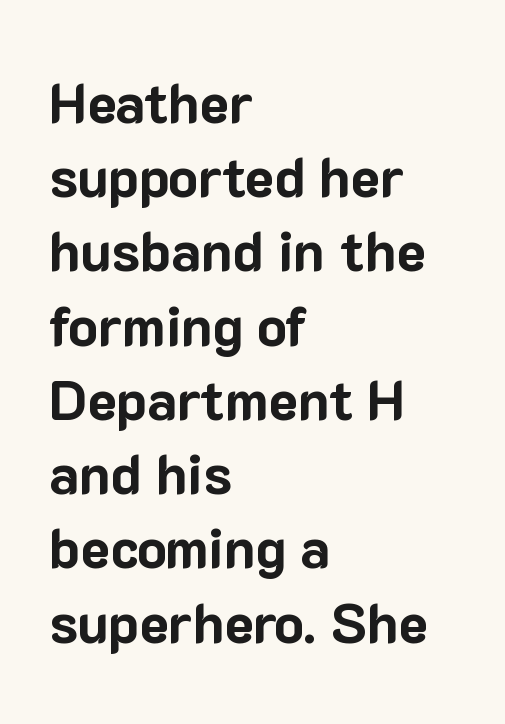
The letters stand straight up with perfectly vertical stems. All the whitespace from short lines collects on the right. Notice how descenders clear the ascenders below comfortably — that's standard leading. The letters sit at their default tracking, neither squeezed nor spread. Quick note: underline off.
